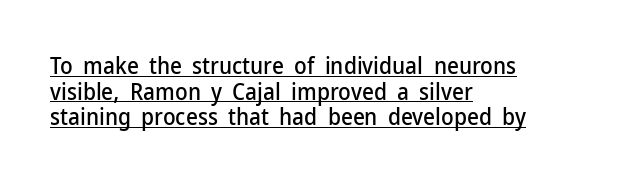
Q: Is the text italic (slanted)? A: No, it is upright.
Q: Is the text underlined? A: Yes.
Q: How is the paragraph aligned? A: Left-aligned.
Q: Is the spacing between letters normal or unusually wide? A: Normal.
Q: Is the spacing between lines tight, normal or loose? A: Tight.
